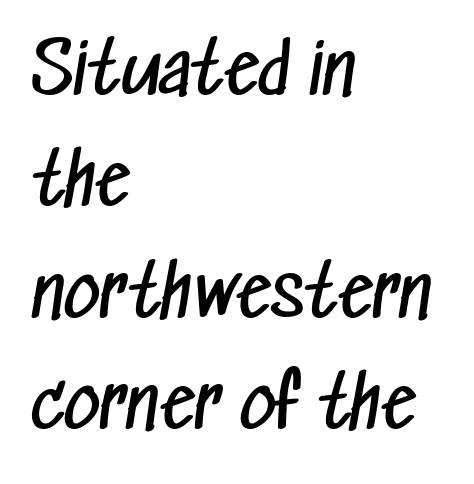
Q: Is the text bold? A: No.
Q: Is the typeface a serif or a sans-serif typeface? A: Sans-serif.
Q: Is the text underlined? A: No.
Q: How is the paragraph aligned? A: Left-aligned.
Q: Is the spacing between letters normal or unusually wide? A: Normal.
Q: Is the spacing between lines tight, normal or loose? A: Normal.
Q: Width (condensed, normal, or wide)? A: Condensed.
Q: Stroke contrast? A: Low.
Q: x-height? A: Medium.
Q: Monospaced? A: No.
